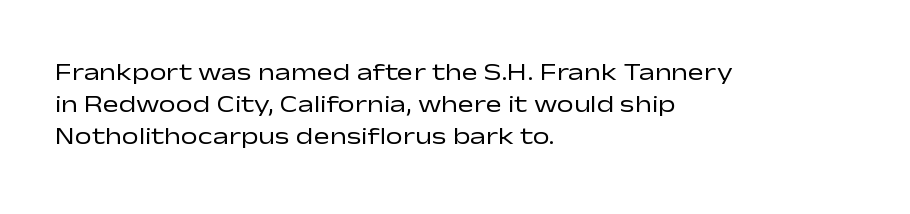
The strip under each line holds only bare page. You could call the tracking neutral — neither tight nor loose. Where is the straight margin? On the left. Upright lettering throughout. The weight tops out at a normal text grade.
